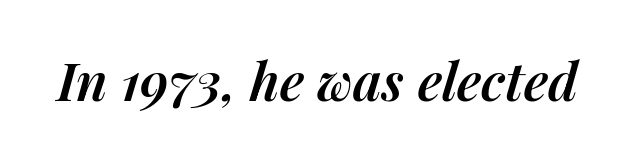
Spacing between characters is what you'd get straight out of the box. Observe the lean: these are italic letterforms. Check under the words: just untouched page. Proportional: the letters do not fall into vertical columns.
